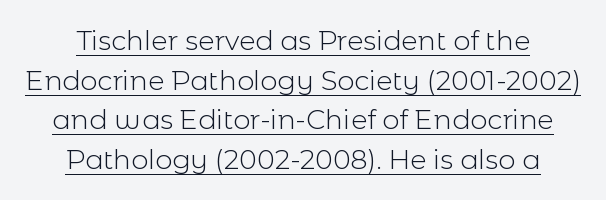
The image shows 27 px text type, upright; set centered, normal line spacing (1.47x), normal letter spacing, underlined.
